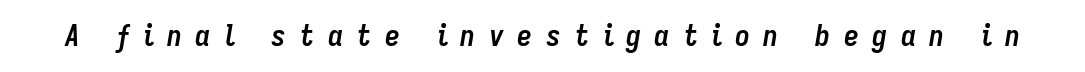
Looks like regular typesetting: each glyph gets only the width it needs. Strong, thick strokes mark this as bold type. No word sits above an underline. Substantial extra tracking has been applied to these lines.
